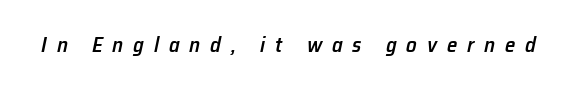
{"italic": "yes", "lean": "right", "slant_degrees": 12, "bold": "semi", "underline": "no", "letter_spacing": "wide", "letter_spacing_em": 0.47, "glyph_px": 21}
